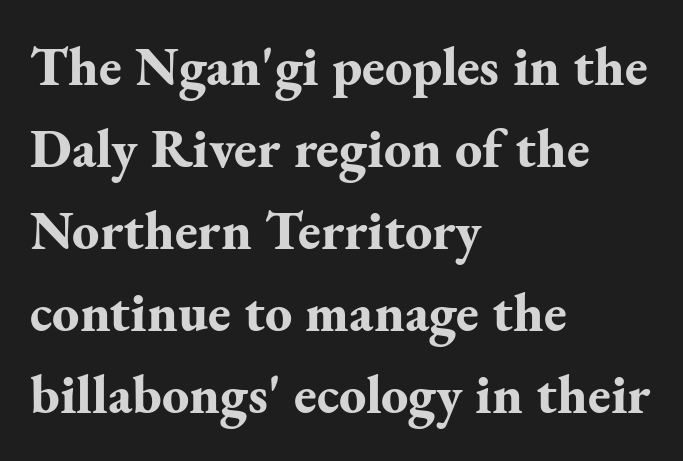
{"serif": "yes", "italic": "no", "bold": "yes", "weight": "bold", "width": "normal", "stroke_contrast": "medium", "x_height": "small", "monospaced": "no", "underline": "no", "align": "left", "line_spacing": "normal", "line_spacing_ratio": 1.52, "letter_spacing": "normal", "letter_spacing_em": 0.0, "glyph_px": 54}
